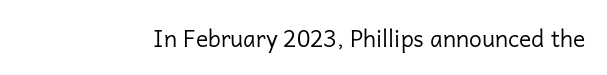
The image shows 23 px text type, upright; set normal letter spacing, not underlined.
